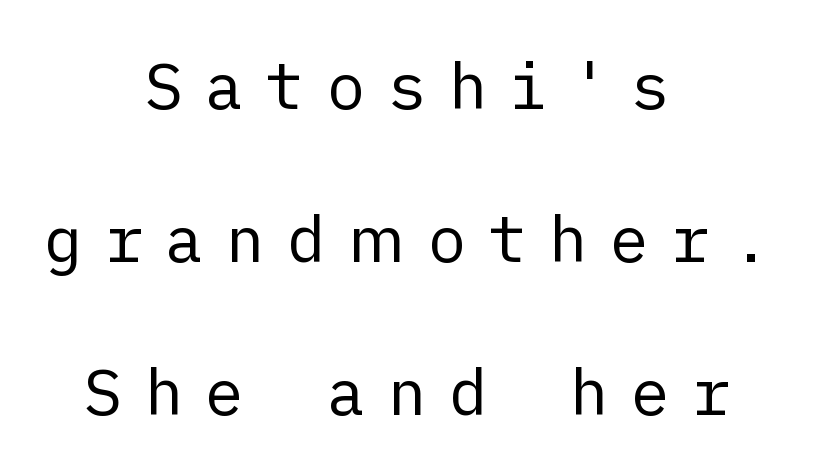
{"serif": "no", "italic": "no", "bold": "no", "weight": "regular", "width": "normal", "stroke_contrast": "low", "x_height": "medium", "underline": "no", "align": "center", "line_spacing": "loose", "line_spacing_ratio": 2.39, "letter_spacing": "wide", "letter_spacing_em": 0.35, "glyph_px": 64}
